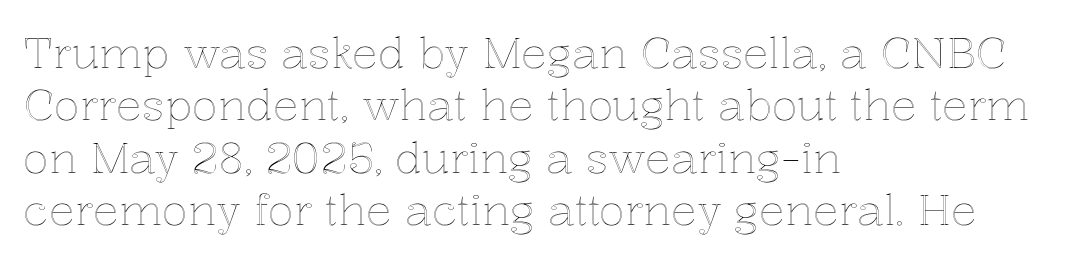
Every row of glyphs begins at an identical x-position on the left. Inter-character spacing is left at the font's built-in metrics. These lines are rendered in a variable-pitch font. This sample uses an upright cut, with every glyph sitting square on the baseline.
